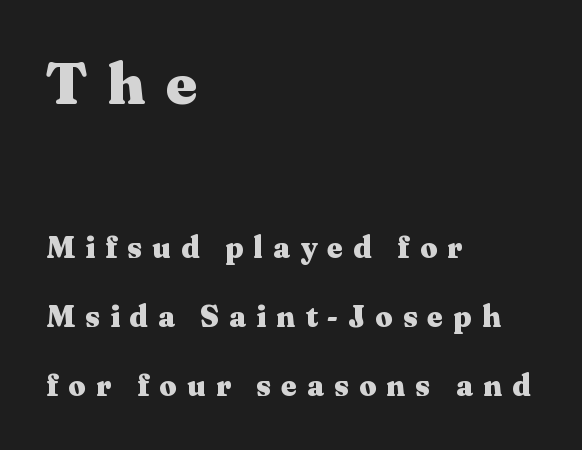
The image shows 59 px heavy, wide serif type, upright; set left-aligned, loose line spacing (2.29x), unusually wide letter spacing (+0.34 em), not underlined; the first (top) block is 1.97x larger; medium stroke contrast and a medium x-height.
